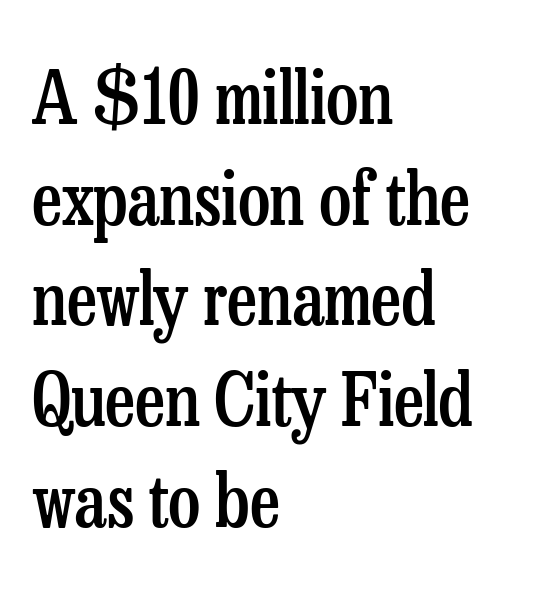
Q: Is the text bold? A: Semi-bold.
Q: Is the text italic (slanted)? A: No, it is upright.
Q: Is the typeface a serif or a sans-serif typeface? A: Serif.
Q: Is the text underlined? A: No.
Q: How is the paragraph aligned? A: Left-aligned.
Q: Is the spacing between letters normal or unusually wide? A: Normal.
Q: Is the spacing between lines tight, normal or loose? A: Normal.
Q: Width (condensed, normal, or wide)? A: Condensed.
Q: Stroke contrast? A: Low.
Q: x-height? A: Medium.
Q: Monospaced? A: No.
